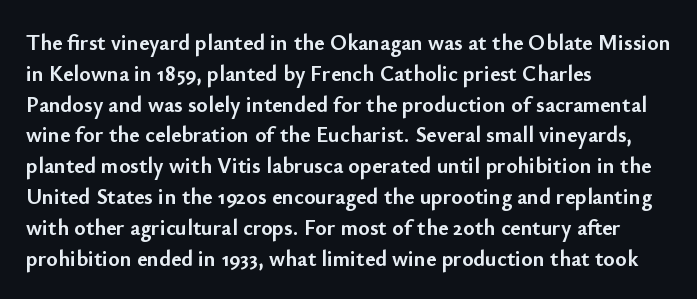
No italicization has been applied; the sample stays upright. The line-height multiplier appears to be the usual default. The face used here has the dense, thick strokes of a bold. Clear beneath every line of the passage. Each word holds together tightly as a unit, with standard inter-letter gaps. The typesetter chose a ragged-right arrangement here.
